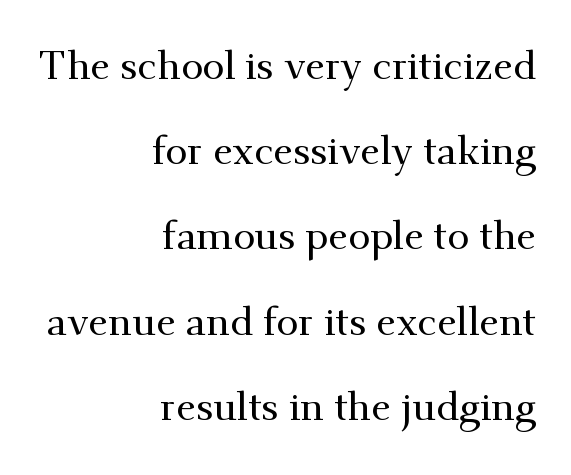
Characters follow at the spacing the type designer built in. The lines are spread far apart with generous leading. Do the characters align in a grid? No, the font is proportional. Every character sits straight up, as roman type does. This rendering employs a face with finishing strokes, i.e., a serif. The compositor pushed each line to the right boundary.
